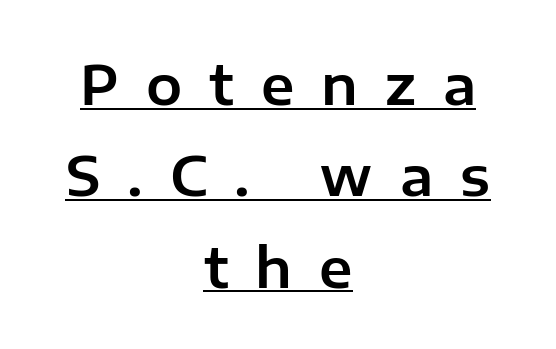
{"serif": "no", "italic": "no", "width": "normal", "stroke_contrast": "low", "x_height": "medium", "monospaced": "no", "underline": "yes", "align": "center", "line_spacing": "normal", "line_spacing_ratio": 1.69, "letter_spacing": "wide", "letter_spacing_em": 0.5, "glyph_px": 54}
